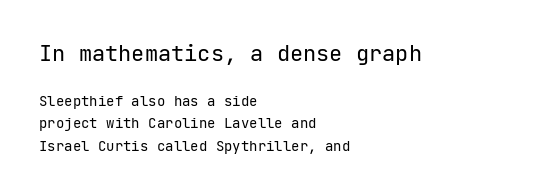
{"italic": "no", "bold": "no", "underline": "no", "align": "left", "line_spacing": "normal", "line_spacing_ratio": 1.6, "letter_spacing": "normal", "letter_spacing_em": 0.0, "larger_block": "first", "size_ratio": 1.57, "glyph_px": 22}
